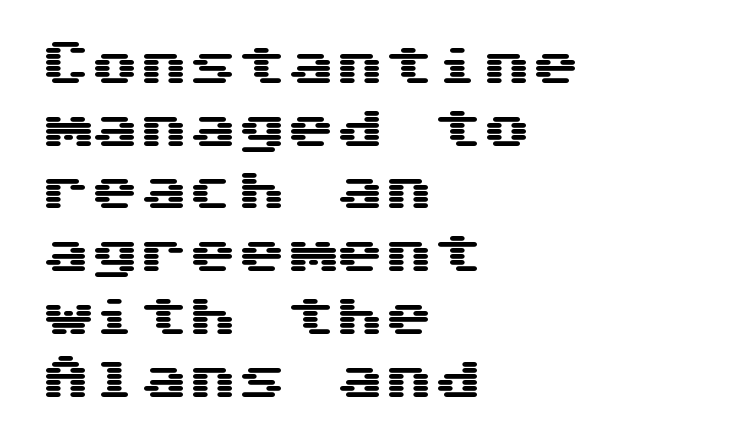
Q: Is the text italic (slanted)? A: No, it is upright.
Q: Is the typeface a serif or a sans-serif typeface? A: Sans-serif.
Q: Is the text underlined? A: No.
Q: How is the paragraph aligned? A: Left-aligned.
Q: Is the spacing between letters normal or unusually wide? A: Normal.
Q: Is the spacing between lines tight, normal or loose? A: Normal.
Q: Width (condensed, normal, or wide)? A: Wide.
Q: Stroke contrast? A: Medium.
Q: x-height? A: Medium.
